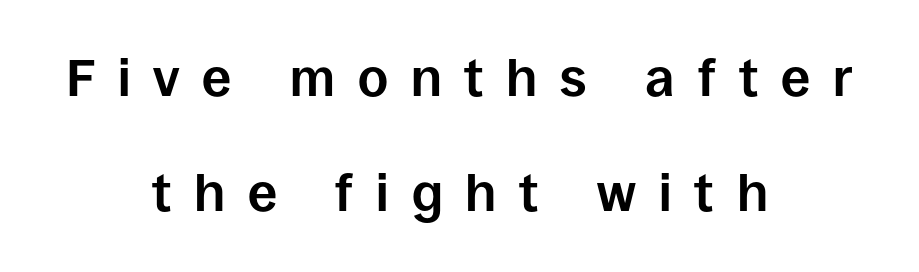
Q: Is the text bold? A: Yes.
Q: Is the text italic (slanted)? A: No, it is upright.
Q: Is the typeface a serif or a sans-serif typeface? A: Sans-serif.
Q: Is the text underlined? A: No.
Q: How is the paragraph aligned? A: Centered.
Q: Is the spacing between letters normal or unusually wide? A: Unusually wide.
Q: Is the spacing between lines tight, normal or loose? A: Loose.
Q: Width (condensed, normal, or wide)? A: Normal.
Q: Stroke contrast? A: Low.
Q: x-height? A: Large.
Q: Monospaced? A: No.
